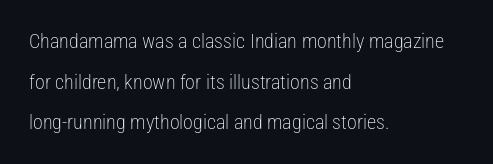
Q: Is the text bold? A: No.
Q: Is the text italic (slanted)? A: No, it is upright.
Q: Is the text underlined? A: No.
Q: How is the paragraph aligned? A: Left-aligned.
Q: Is the spacing between letters normal or unusually wide? A: Normal.
Q: Is the spacing between lines tight, normal or loose? A: Loose.
